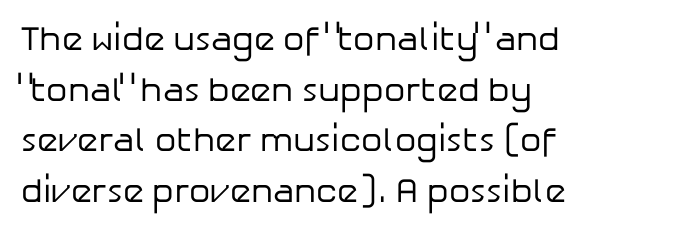
{"serif": "no", "italic": "no", "bold": "no", "weight": "regular", "width": "normal", "stroke_contrast": "low", "x_height": "medium", "monospaced": "no", "underline": "no", "align": "left", "line_spacing": "normal", "line_spacing_ratio": 1.49, "letter_spacing": "normal", "letter_spacing_em": 0.0, "glyph_px": 34}
